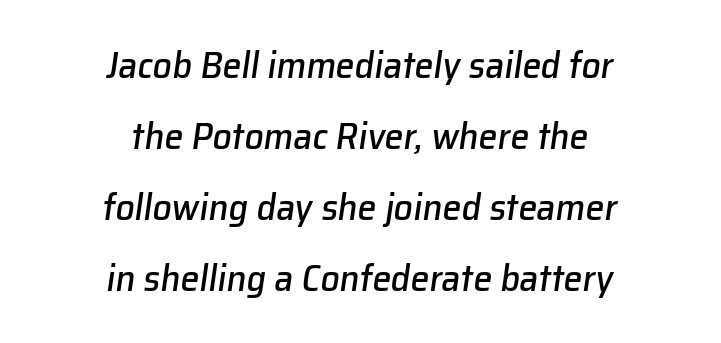
One-word summary of the alignment: center. Descenders hang freely into open space. A typesetter would call this proportional, since set widths differ per character. Tall strokes in this sample are angled rather than plumb. Nothing unusual about the tracking: characters are spaced as the font intends.
